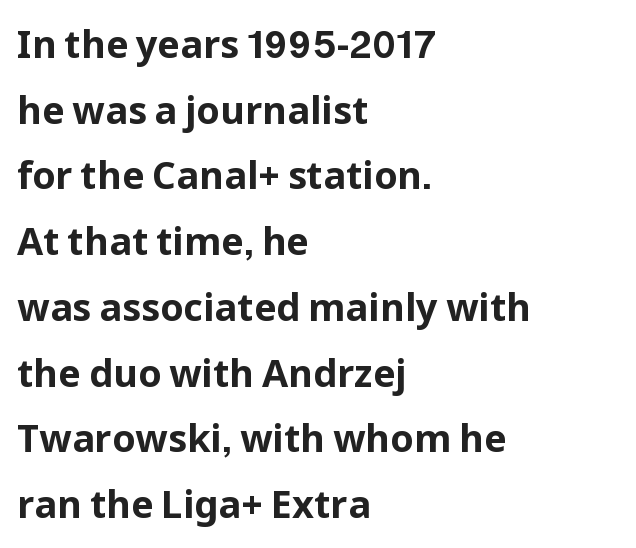
Q: Is the text bold? A: Yes.
Q: Is the text italic (slanted)? A: No, it is upright.
Q: Is the typeface a serif or a sans-serif typeface? A: Sans-serif.
Q: Is the text underlined? A: No.
Q: How is the paragraph aligned? A: Left-aligned.
Q: Is the spacing between letters normal or unusually wide? A: Normal.
Q: Width (condensed, normal, or wide)? A: Normal.
Q: Stroke contrast? A: Low.
Q: x-height? A: Medium.
Q: Monospaced? A: No.
